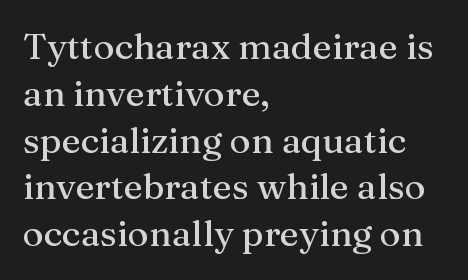
{"serif": "yes", "italic": "no", "width": "normal", "stroke_contrast": "medium", "x_height": "medium", "monospaced": "no", "underline": "no", "align": "left", "line_spacing": "normal", "line_spacing_ratio": 1.3, "letter_spacing": "normal", "letter_spacing_em": 0.0, "glyph_px": 36}
